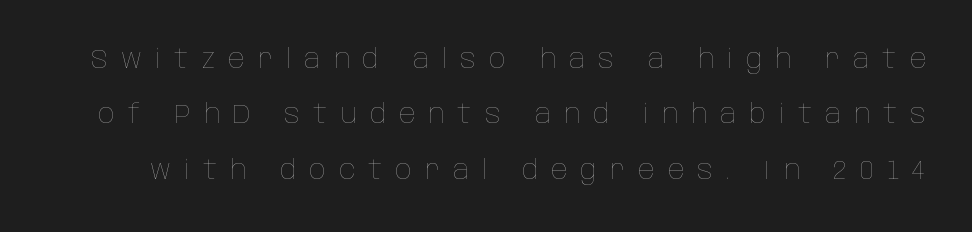
{"italic": "no", "bold": "no", "underline": "no", "line_spacing": "loose", "line_spacing_ratio": 2.05, "letter_spacing": "wide", "letter_spacing_em": 0.49, "glyph_px": 27}
